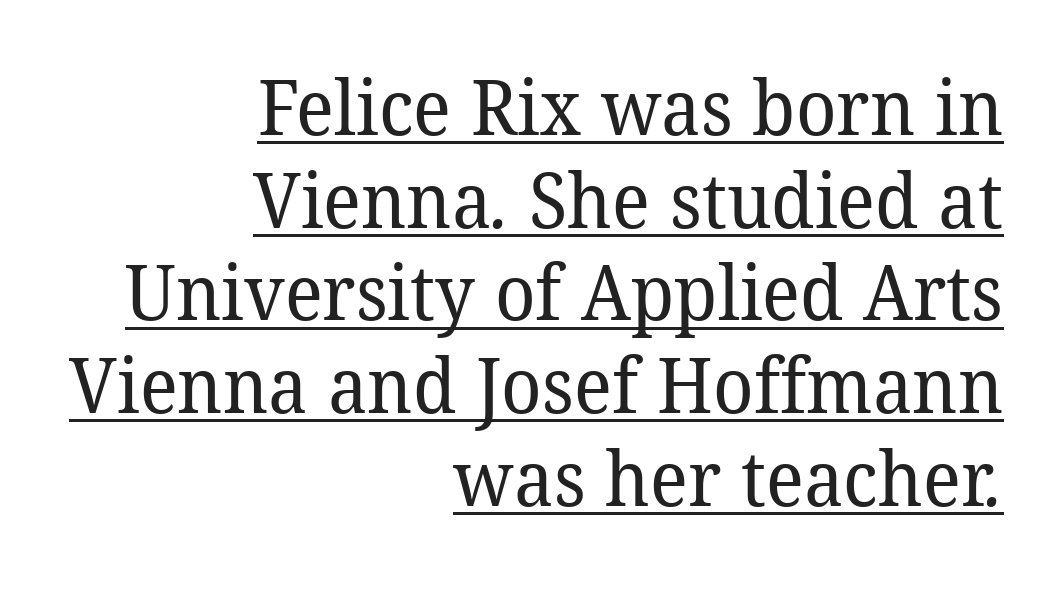
The passage is arranged like a letterhead date or caption credit — flush right. Think of a printed novel: that variable character pitch is what you see here. Does a line run under the words? Yes, clearly. Yep, those are serifs on the letters. Between one letter and the next there's only the usual sliver of space.
